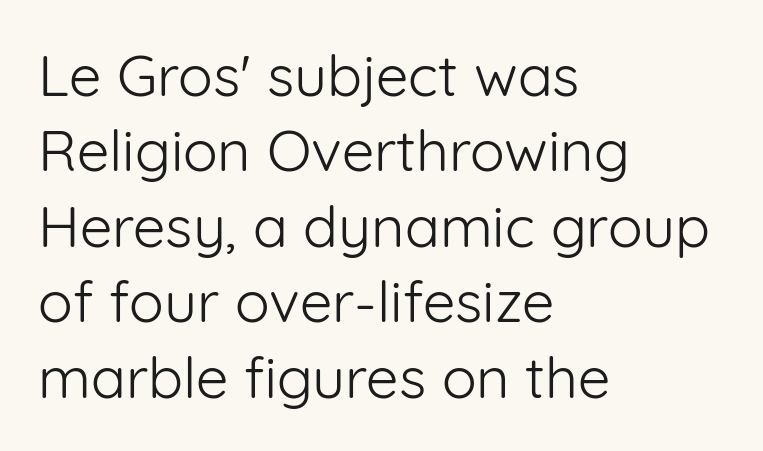
Just letters on the line, the space beneath them empty. The lines are quadded left. The typesetting does not lean heavy: it is not bold. It's the straight-up-and-down kind of type.
